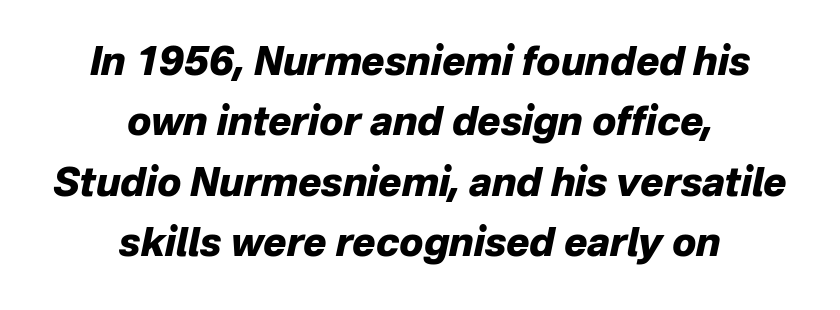
The image shows 39 px heavy type, italic (leaning right); set centered, normal line spacing (1.55x), normal letter spacing, not underlined; low stroke contrast and a medium x-height.
